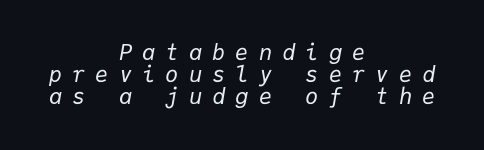
The image shows 22 px text type, italic (leaning right); set centered, tight line spacing (1.01x), unusually wide letter spacing (+0.46 em), not underlined.
